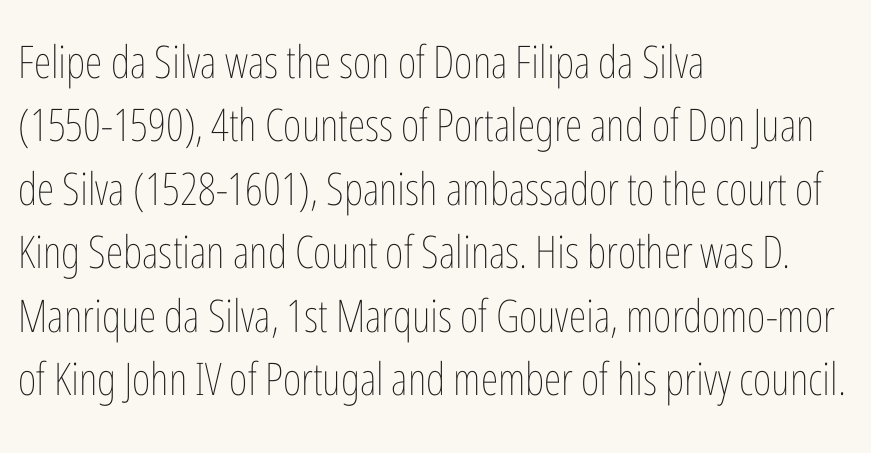
Q: Is the text bold? A: No.
Q: Is the text italic (slanted)? A: No, it is upright.
Q: Is the text underlined? A: No.
Q: How is the paragraph aligned? A: Left-aligned.
Q: Is the spacing between letters normal or unusually wide? A: Normal.
Q: Is the spacing between lines tight, normal or loose? A: Normal.
Q: Width (condensed, normal, or wide)? A: Condensed.
Q: Stroke contrast? A: Low.
Q: x-height? A: Medium.
Q: Monospaced? A: No.
